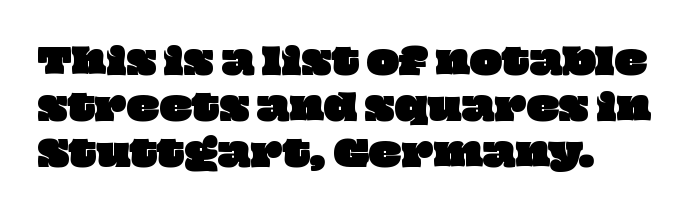
Words appear dense and cohesive because spacing is normal. Vertically, the passage feels balanced, rows spaced as you'd expect. Plain, unruled lines of type. Do the characters align in a grid? No, the font is proportional.
